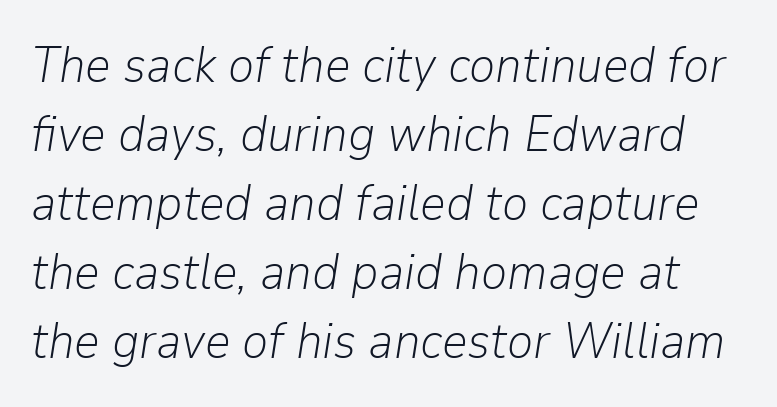
{"italic": "yes", "lean": "right", "slant_degrees": 9, "bold": "no", "weight": "light", "width": "normal", "stroke_contrast": "low", "x_height": "medium", "monospaced": "no", "underline": "no", "line_spacing": "normal", "line_spacing_ratio": 1.38, "letter_spacing": "normal", "letter_spacing_em": 0.0, "glyph_px": 50}
